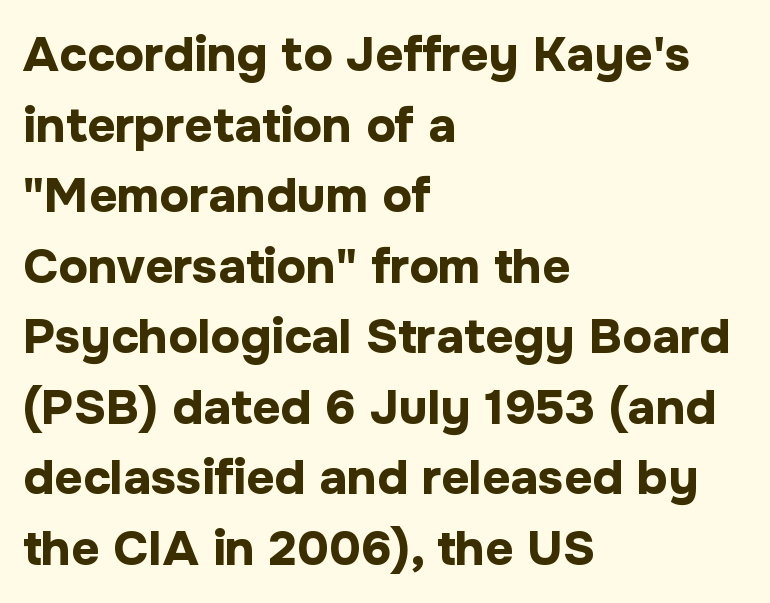
The image shows 49 px bold sans-serif type, upright; set left-aligned, normal line spacing (1.44x), normal letter spacing, not underlined; low stroke contrast and a medium x-height.
